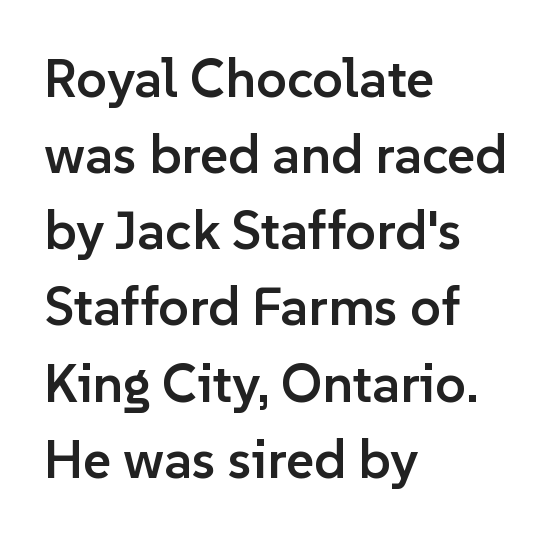
This sample is left-justified, so line endings fall wherever the words run out. How would I describe the line gaps? Plain and ordinary. Tall strokes in this sample are plumb rather than angled. The letters advance in unequal steps, a hallmark of proportional type.
